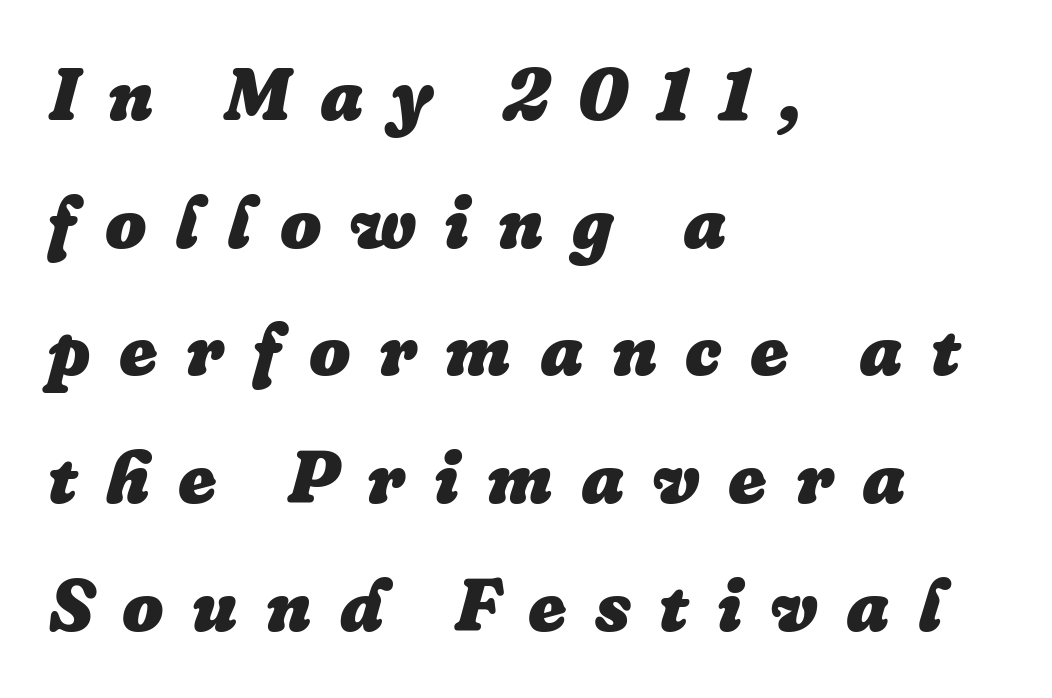
Short note: letters widely spaced. A typesetter would mark this as italic. A typesetter would call this proportional, since set widths differ per character. The font is running at its bold setting. The specimen omits any rule beneath the text block's lines. Horizontal alignment here is leftward, the default for most running prose.
